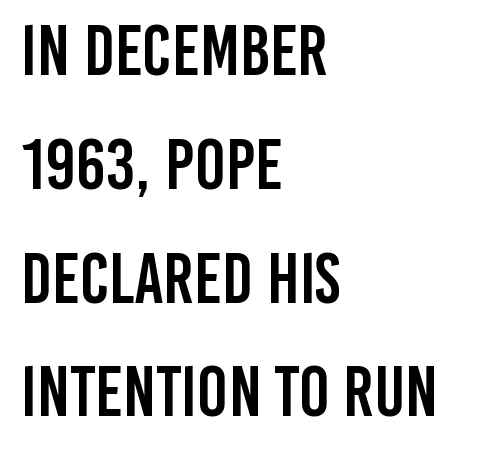
The image shows 72 px condensed sans-serif type, upright; set left-aligned, normal line spacing (1.58x), normal letter spacing, not underlined; low stroke contrast and a large x-height.
